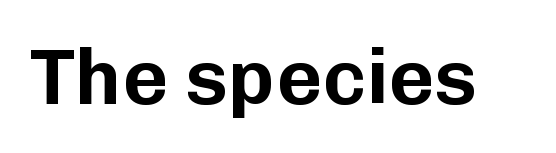
If you drew a line through each stem, it would be perfectly vertical. Each letter keeps its own natural width here, so spacing adapts to shape. The space beneath each line is pristine and unruled. Characters follow at the spacing the type designer built in. Stroke terminals: plain, sans-serif.
